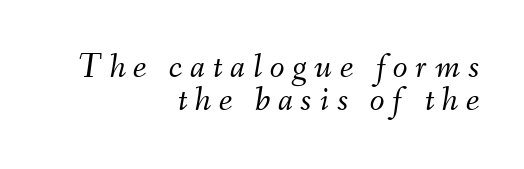
The image shows 34 px light type, italic (leaning right); set right-aligned, tight line spacing (0.97x), unusually wide letter spacing (+0.23 em), not underlined; medium stroke contrast and a small x-height.
